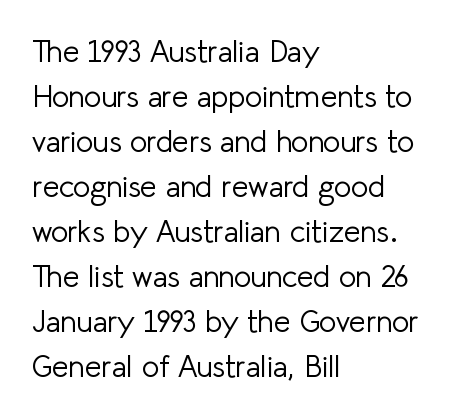
Q: Is the text bold? A: No.
Q: Is the text italic (slanted)? A: No, it is upright.
Q: Is the typeface a serif or a sans-serif typeface? A: Sans-serif.
Q: Is the text underlined? A: No.
Q: How is the paragraph aligned? A: Left-aligned.
Q: Is the spacing between letters normal or unusually wide? A: Normal.
Q: Is the spacing between lines tight, normal or loose? A: Normal.
Q: Width (condensed, normal, or wide)? A: Normal.
Q: Stroke contrast? A: Low.
Q: x-height? A: Medium.
Q: Monospaced? A: No.
